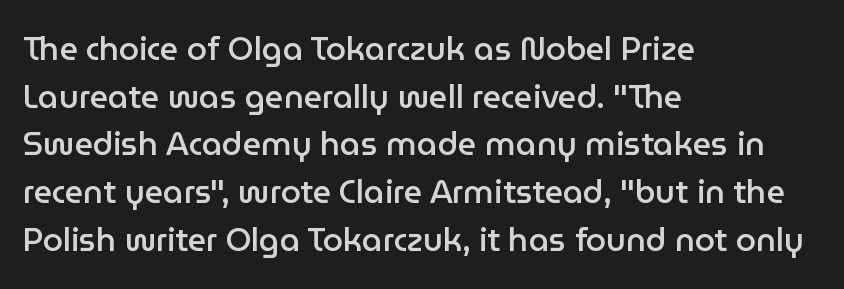
The foot of each line stays bare and open. Look at the tracking — it's just the regular setting, nothing added. A typesetter would mark this as roman, not italic. Every letter is mildly thick-stroked: semibold rather than bold.
